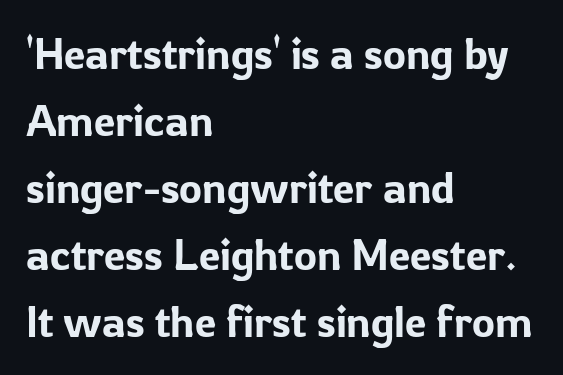
Q: Is the text italic (slanted)? A: No, it is upright.
Q: Is the typeface a serif or a sans-serif typeface? A: Sans-serif.
Q: Is the text underlined? A: No.
Q: How is the paragraph aligned? A: Left-aligned.
Q: Is the spacing between letters normal or unusually wide? A: Normal.
Q: Is the spacing between lines tight, normal or loose? A: Normal.
Q: Width (condensed, normal, or wide)? A: Normal.
Q: Stroke contrast? A: Low.
Q: x-height? A: Medium.
Q: Monospaced? A: No.
